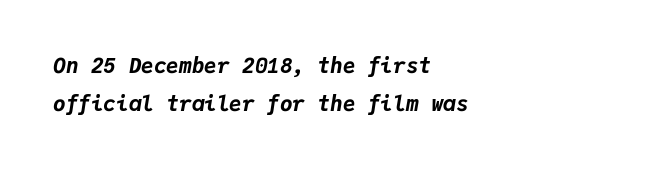
Q: Is the text bold? A: Yes.
Q: Is the text italic (slanted)? A: Yes, it leans right by about 9 degrees.
Q: Is the text underlined? A: No.
Q: How is the paragraph aligned? A: Left-aligned.
Q: Is the spacing between letters normal or unusually wide? A: Normal.
